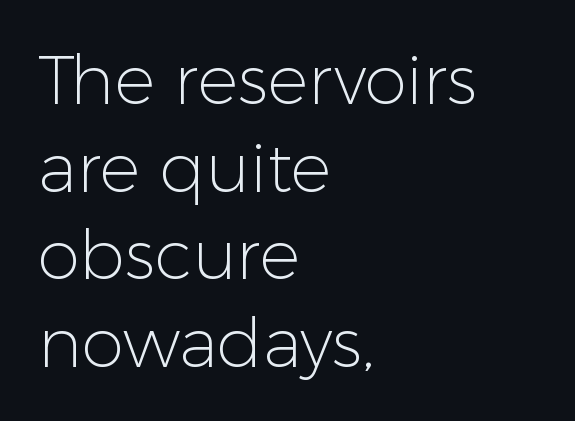
{"serif": "no", "italic": "no", "bold": "no", "weight": "light", "width": "normal", "stroke_contrast": "low", "x_height": "medium", "monospaced": "no", "underline": "no", "align": "left", "line_spacing": "normal", "line_spacing_ratio": 1.29, "letter_spacing": "normal", "letter_spacing_em": 0.0, "glyph_px": 68}
